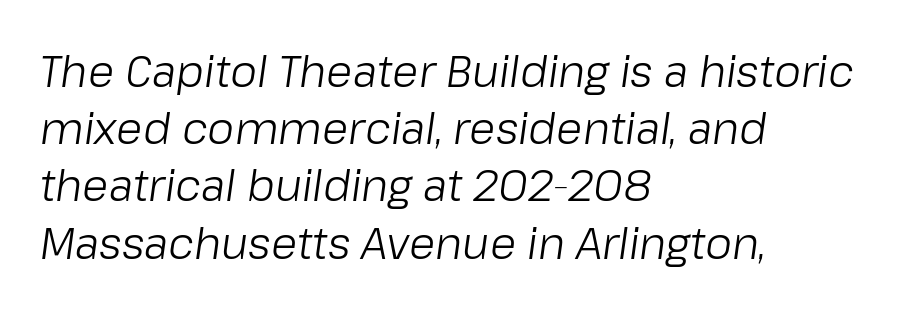
Here the designer chose a conventional face with non-uniform glyph widths. No extra tracking has been applied to these lines. Letters have the restrained weight of plain body copy at most. This sample keeps an unexceptional amount of space between lines.
